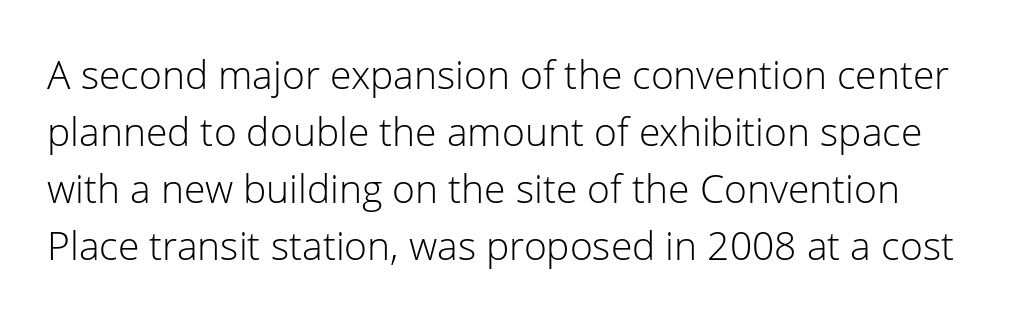
The image shows 39 px light sans-serif type, upright; set normal line spacing (1.46x), normal letter spacing, not underlined; low stroke contrast and a medium x-height.
